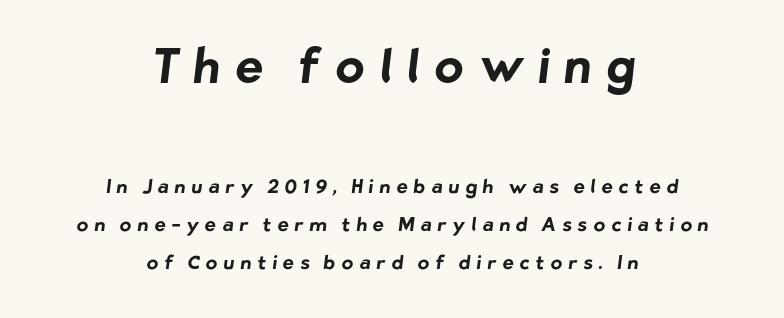
These lines are rendered in a variable-pitch font. Check under the words: just untouched page. This block would shrink considerably if given ordinary leading; it's expanded now. Every row of glyphs is offset so its center matches the block's center. Heavy-handed strokes throughout: this text is bold. Words appear elongated and porous because spacing is wide.
